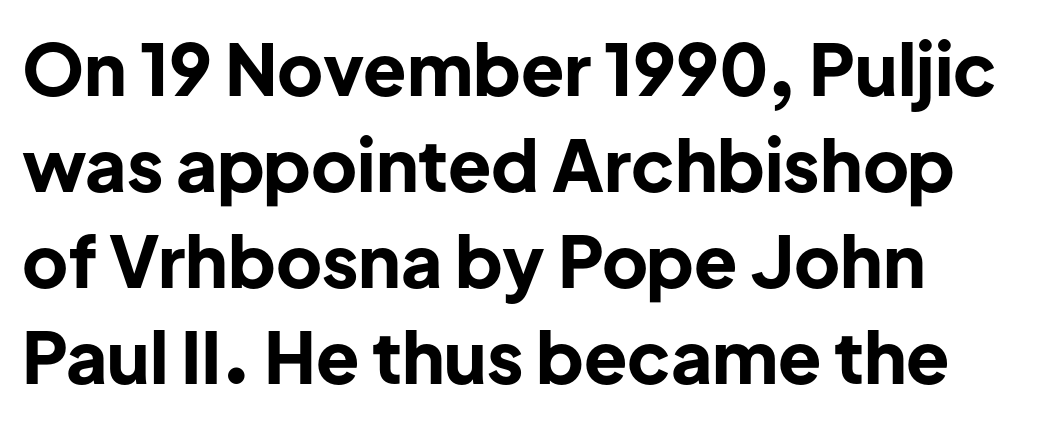
The image shows 71 px bold sans-serif type, upright; set left-aligned, normal line spacing (1.35x), normal letter spacing, not underlined; low stroke contrast and a medium x-height.
